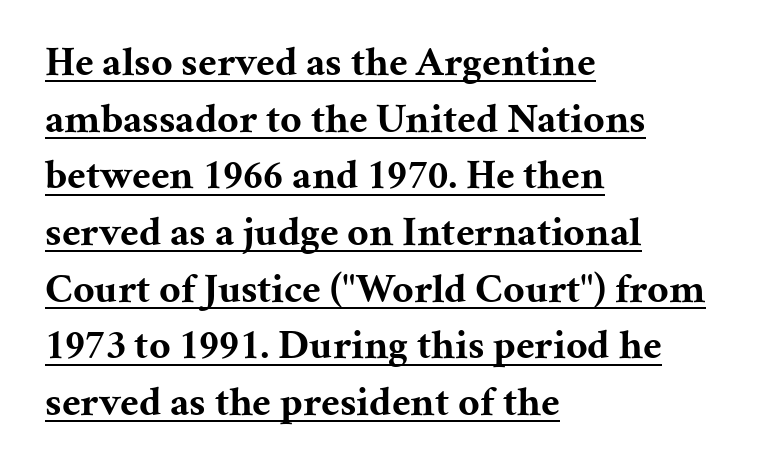
Q: Is the text bold? A: Yes.
Q: Is the text italic (slanted)? A: No, it is upright.
Q: Is the typeface a serif or a sans-serif typeface? A: Serif.
Q: Is the text underlined? A: Yes.
Q: How is the paragraph aligned? A: Left-aligned.
Q: Is the spacing between letters normal or unusually wide? A: Normal.
Q: Is the spacing between lines tight, normal or loose? A: Normal.
Q: Width (condensed, normal, or wide)? A: Normal.
Q: Stroke contrast? A: Medium.
Q: x-height? A: Medium.
Q: Monospaced? A: No.
